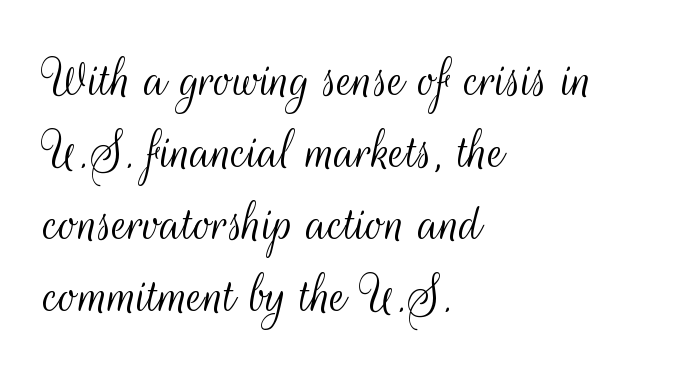
Q: Is the text bold? A: No.
Q: Is the text italic (slanted)? A: Yes.
Q: Is the typeface a serif or a sans-serif typeface? A: Sans-serif.
Q: Is the text underlined? A: No.
Q: How is the paragraph aligned? A: Left-aligned.
Q: Is the spacing between letters normal or unusually wide? A: Normal.
Q: Width (condensed, normal, or wide)? A: Condensed.
Q: Stroke contrast? A: Medium.
Q: x-height? A: Small.
Q: Monospaced? A: No.
